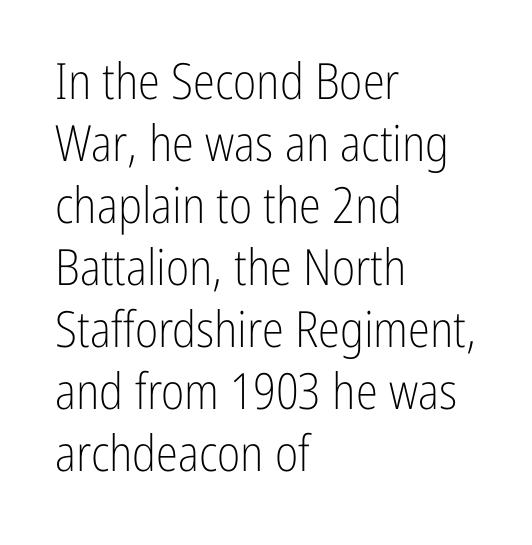
The text block is weighted toward the left margin, trailing off unevenly rightward. Look at the tracking — it's just the regular setting, nothing added. No word sits above an underline. Stem width sits at or under what a default text font uses.
